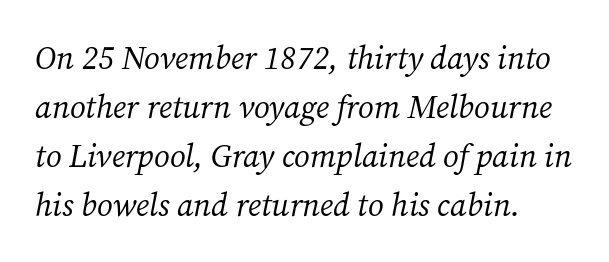
How would I describe the line gaps? Plain and ordinary. Nothing unusual about the tracking: characters are spaced as the font intends. Font category for this specimen: serif. No heavy texture on the line: the type isn't bold. Posture: slanted. Note the varied advance widths — an 'i' is clearly narrower than an 'm'.
